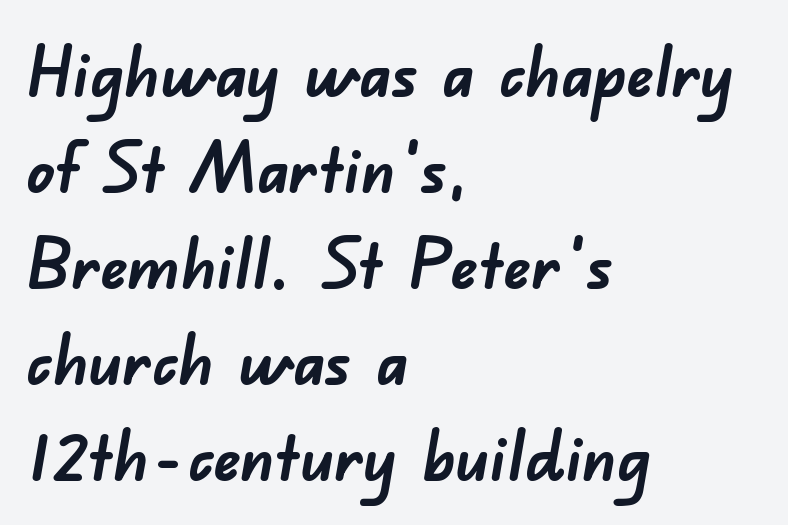
Is this a sans? Yes — the strokes have no serifs. The rendering uses a bold face; every stroke is thick and dark. Here the designer chose a conventional face with non-uniform glyph widths. You could call the tracking neutral — neither tight nor loose. Horizontally, the lines are justified to the leading edge only.
